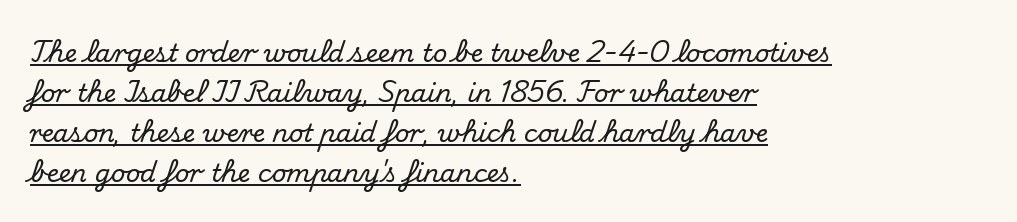
Tracking here is standard; glyphs follow each other at the usual distance. Reading down the block, your eye returns to a fixed left position each line. Check the space under the baseline: a stroke is drawn there.
